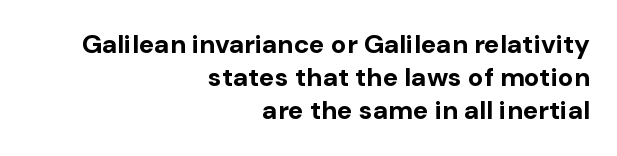
The glyphs are unaccompanied by any horizontal stroke below them. The axis of the letterforms is exactly vertical. The line-height multiplier appears to be the usual default. Compared with an ordinary text face, these strokes are far heavier — a full bold. A flush-right, rag-left setting is used for this passage. Nobody touched the tracking dial on this one.
